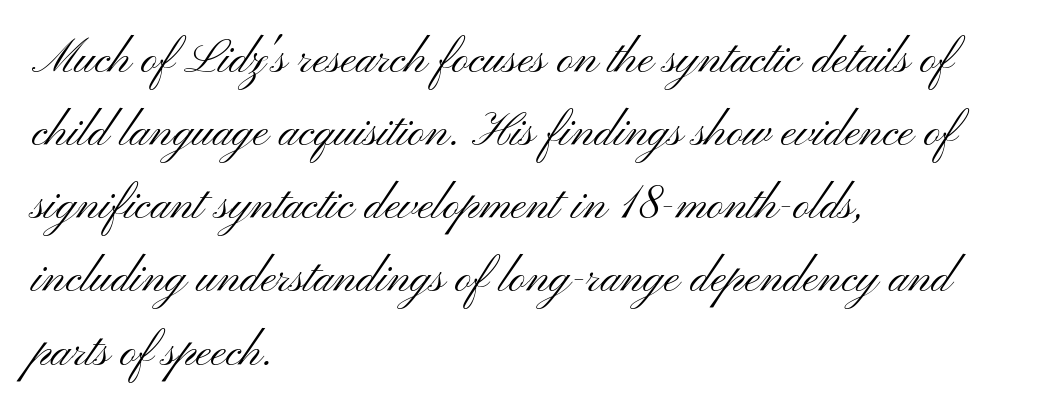
The image shows 46 px light, wide sans-serif type; set left-aligned, normal line spacing (1.59x), normal letter spacing, not underlined; medium stroke contrast and a small x-height.
